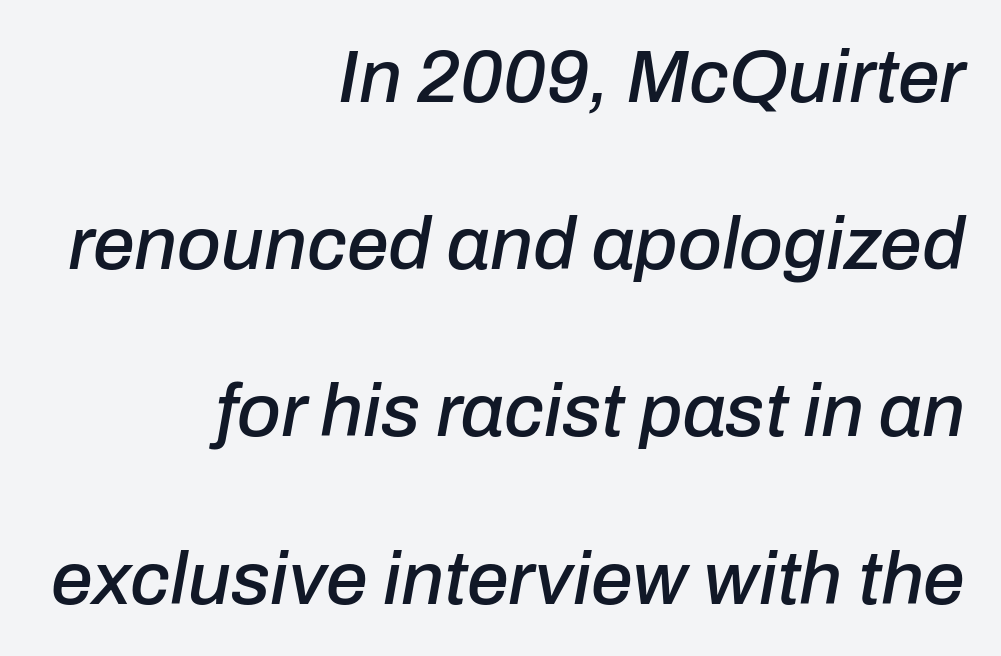
Q: Is the text italic (slanted)? A: Yes, it leans right by about 10 degrees.
Q: Is the text underlined? A: No.
Q: How is the paragraph aligned? A: Right-aligned.
Q: Is the spacing between letters normal or unusually wide? A: Normal.
Q: Is the spacing between lines tight, normal or loose? A: Loose.
Q: Width (condensed, normal, or wide)? A: Normal.
Q: Stroke contrast? A: Low.
Q: x-height? A: Medium.
Q: Monospaced? A: No.
